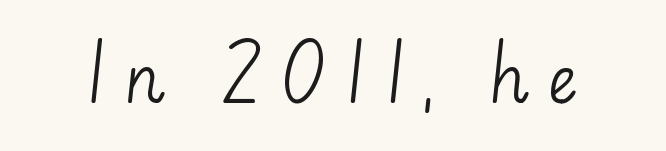
The letters look calm and open, with moderate or lighter stems. Bare-footed words on every line. Spacing verdict: proportional, widths tailored to each character.
